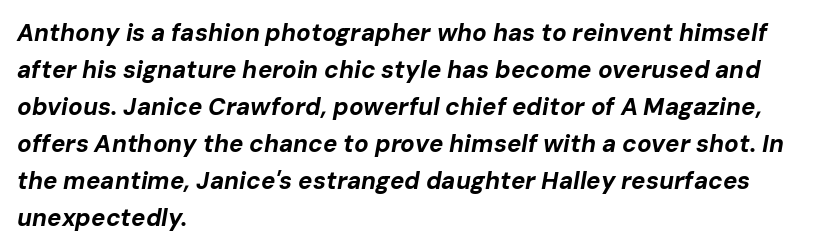
{"italic": "yes", "lean": "right", "slant_degrees": 10, "bold": "yes", "underline": "no", "align": "left", "line_spacing": "normal", "line_spacing_ratio": 1.54, "letter_spacing": "normal", "letter_spacing_em": 0.0, "glyph_px": 24}
